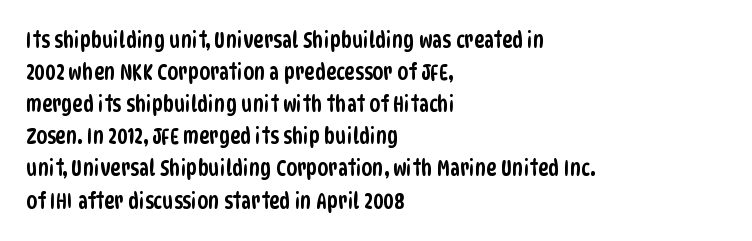
The image shows 22 px text type; set left-aligned, normal line spacing (1.46x), normal letter spacing, not underlined.
